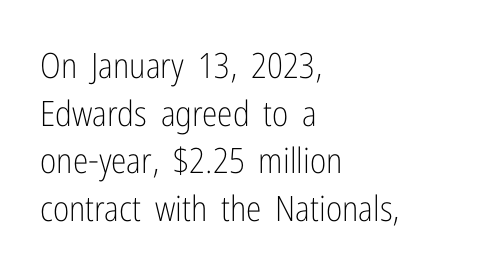
Q: Is the text bold? A: No.
Q: Is the text italic (slanted)? A: No, it is upright.
Q: Is the typeface a serif or a sans-serif typeface? A: Sans-serif.
Q: Is the text underlined? A: No.
Q: How is the paragraph aligned? A: Left-aligned.
Q: Is the spacing between letters normal or unusually wide? A: Normal.
Q: Is the spacing between lines tight, normal or loose? A: Normal.
Q: Width (condensed, normal, or wide)? A: Condensed.
Q: Stroke contrast? A: Low.
Q: x-height? A: Medium.
Q: Monospaced? A: No.
